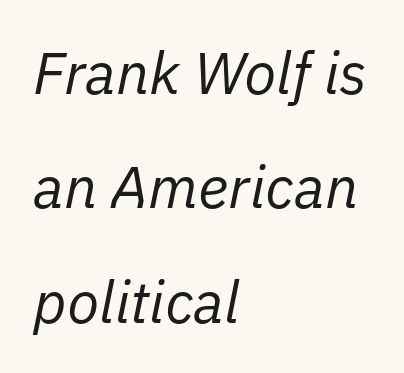
Is there much room between lines? Yes — plenty of vertical air separates them. These lines are rendered in a variable-pitch font. The rag falls on the right side of this text block. Heaviness? Minimal to ordinary, like unemphasized prose. These lines were composed using italics.
